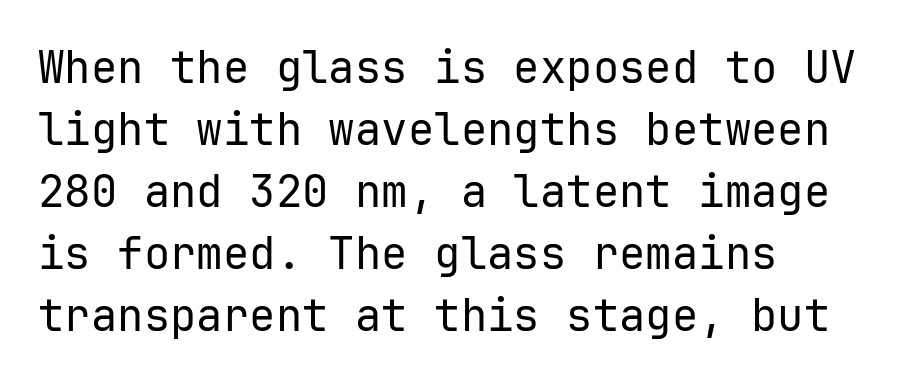
Q: Is the text bold? A: No.
Q: Is the text italic (slanted)? A: No, it is upright.
Q: Is the typeface a serif or a sans-serif typeface? A: Sans-serif.
Q: Is the text underlined? A: No.
Q: How is the paragraph aligned? A: Left-aligned.
Q: Is the spacing between letters normal or unusually wide? A: Normal.
Q: Is the spacing between lines tight, normal or loose? A: Normal.
Q: Width (condensed, normal, or wide)? A: Normal.
Q: Stroke contrast? A: Low.
Q: x-height? A: Medium.
Q: Monospaced? A: Yes.
